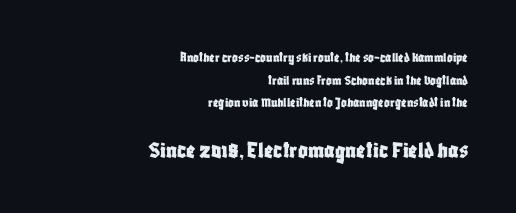
The image shows 24 px text type, upright; set right-aligned, normal line spacing (1.62x), normal letter spacing, not underlined; the second (bottom) block is 1.71x larger.
